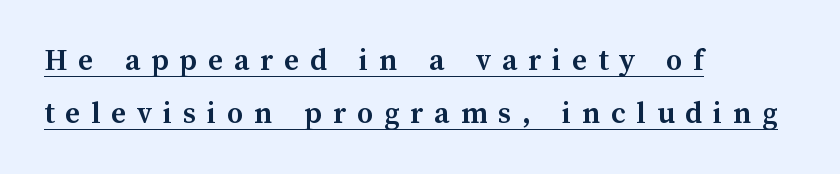
The image shows 32 px semibold type, upright; set left-aligned, normal line spacing (1.65x), unusually wide letter spacing (+0.34 em), underlined; medium stroke contrast and a medium x-height.
